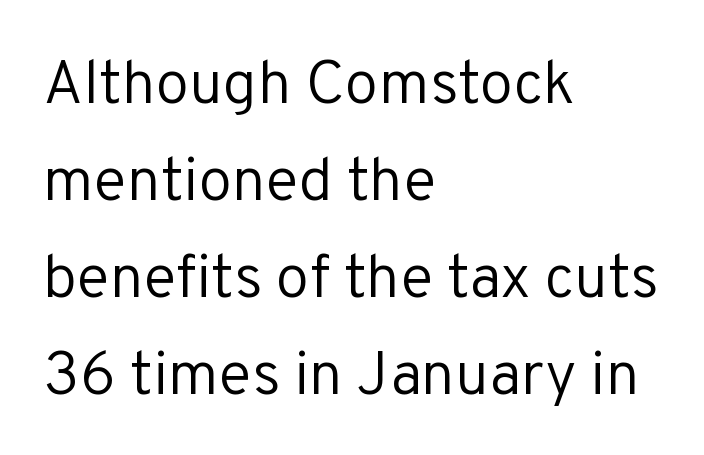
Q: Is the text bold? A: No.
Q: Is the text italic (slanted)? A: No, it is upright.
Q: Is the typeface a serif or a sans-serif typeface? A: Sans-serif.
Q: Is the text underlined? A: No.
Q: How is the paragraph aligned? A: Left-aligned.
Q: Is the spacing between letters normal or unusually wide? A: Normal.
Q: Is the spacing between lines tight, normal or loose? A: Normal.
Q: Width (condensed, normal, or wide)? A: Normal.
Q: Stroke contrast? A: Low.
Q: x-height? A: Medium.
Q: Monospaced? A: No.
